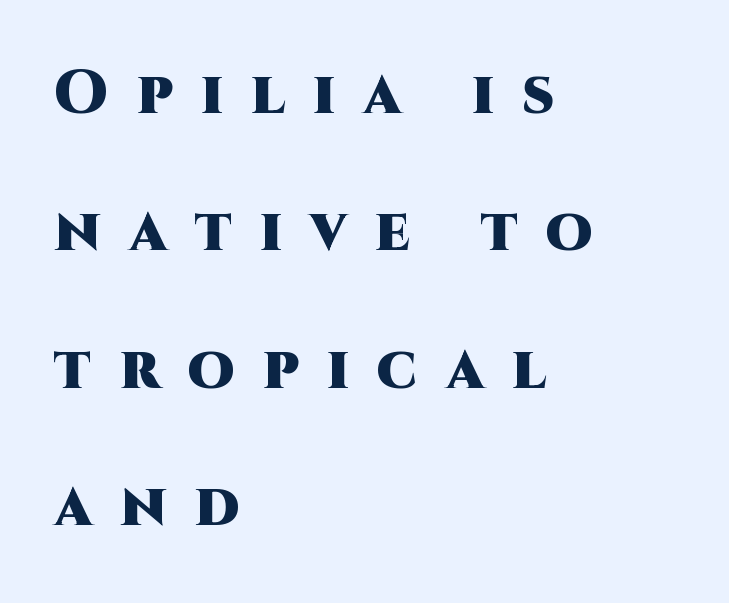
Q: Is the text bold? A: Yes.
Q: Is the text italic (slanted)? A: No, it is upright.
Q: Is the typeface a serif or a sans-serif typeface? A: Sans-serif.
Q: Is the text underlined? A: No.
Q: How is the paragraph aligned? A: Left-aligned.
Q: Is the spacing between letters normal or unusually wide? A: Unusually wide.
Q: Is the spacing between lines tight, normal or loose? A: Loose.
Q: Width (condensed, normal, or wide)? A: Normal.
Q: Stroke contrast? A: High.
Q: x-height? A: Large.
Q: Monospaced? A: No.
